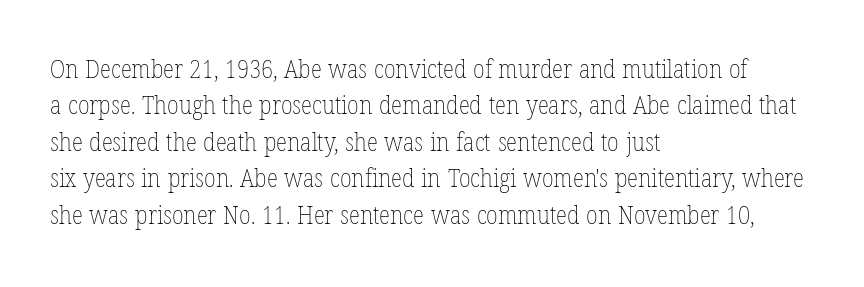
Short and long lines alike share a common starting point at left. The typeface has the unassuming heft of standard copy or less. Is the letter spacing exaggerated? No — it looks like the ordinary default. Has an underline been added? It has not. Posture: vertical.
